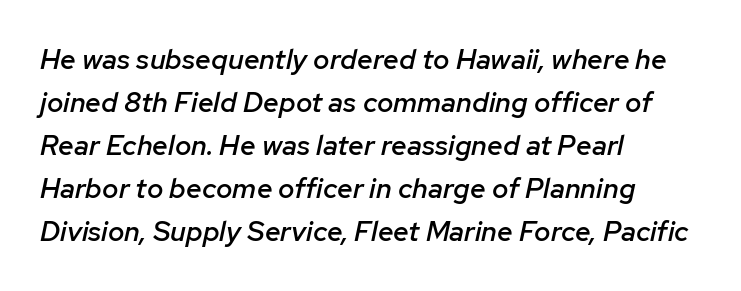
{"italic": "yes", "lean": "right", "slant_degrees": 12, "bold": "semi", "weight": "semibold", "width": "normal", "stroke_contrast": "low", "x_height": "medium", "monospaced": "no", "underline": "no", "align": "left", "line_spacing": "normal", "line_spacing_ratio": 1.54, "letter_spacing": "normal", "letter_spacing_em": 0.0, "glyph_px": 28}
